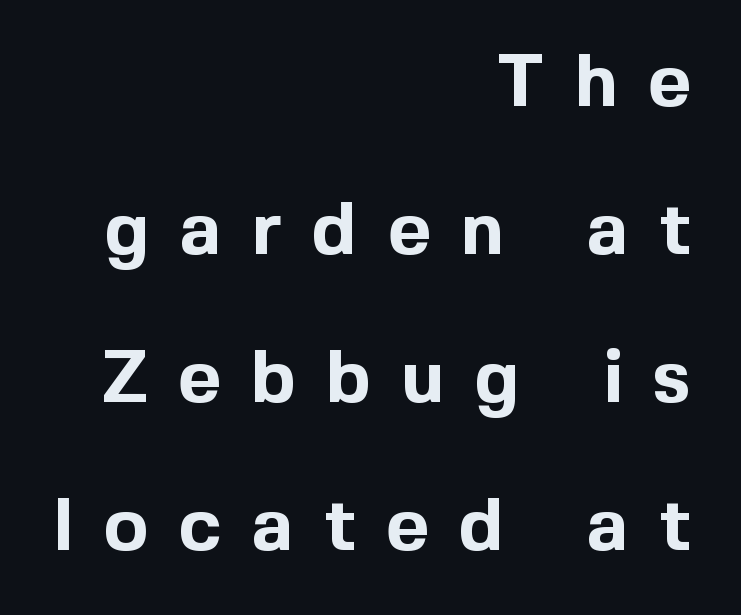
If you drew a line through each stem, it would be perfectly vertical. Visually the block forms a straight wall on the right and a jagged coastline on the left. Check where the strokes stop: nothing finishes them off — pure sans. The font is running at its bold setting.
